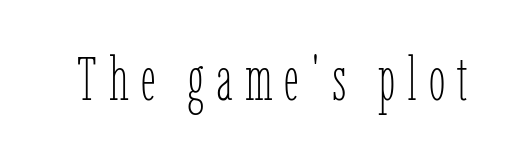
Q: Is the text bold? A: No.
Q: Is the text italic (slanted)? A: No, it is upright.
Q: Is the text underlined? A: No.
Q: Is the spacing between letters normal or unusually wide? A: Unusually wide.
Q: Width (condensed, normal, or wide)? A: Condensed.
Q: Stroke contrast? A: Low.
Q: x-height? A: Medium.
Q: Monospaced? A: No.
